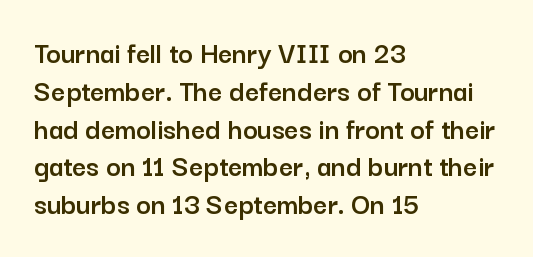
{"serif": "no", "italic": "no", "width": "normal", "stroke_contrast": "low", "x_height": "medium", "monospaced": "no", "underline": "no", "align": "left", "line_spacing_ratio": 1.22, "letter_spacing": "normal", "letter_spacing_em": 0.0, "glyph_px": 31}
